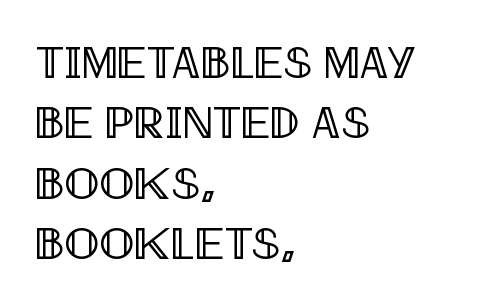
Q: Is the text italic (slanted)? A: No, it is upright.
Q: Is the text underlined? A: No.
Q: How is the paragraph aligned? A: Left-aligned.
Q: Is the spacing between letters normal or unusually wide? A: Normal.
Q: Is the spacing between lines tight, normal or loose? A: Normal.
Q: Width (condensed, normal, or wide)? A: Condensed.
Q: x-height? A: Large.
Q: Monospaced? A: No.
